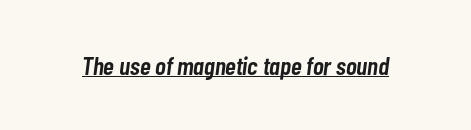
Italic: yes, the glyphs are oblique. Does extra space separate the letters? No, they use regular spacing. Typographic density is moderately raised because the face is semibold. The face used here appears with an underline applied.
